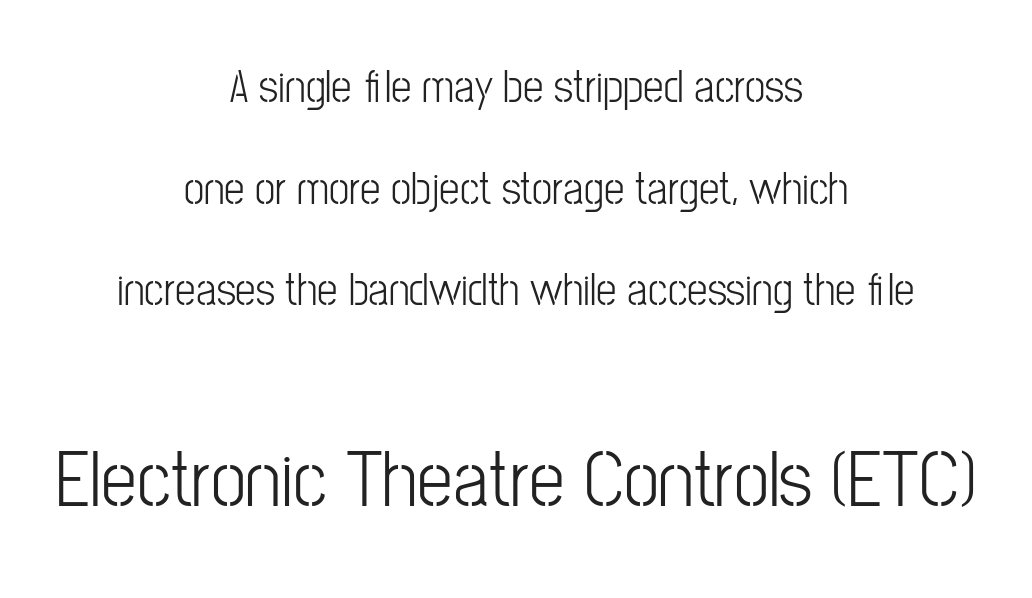
{"serif": "no", "italic": "no", "width": "condensed", "stroke_contrast": "low", "x_height": "medium", "monospaced": "no", "underline": "no", "align": "center", "line_spacing": "loose", "line_spacing_ratio": 2.21, "letter_spacing": "normal", "letter_spacing_em": 0.0, "larger_block": "second", "size_ratio": 1.74, "glyph_px": 80}
